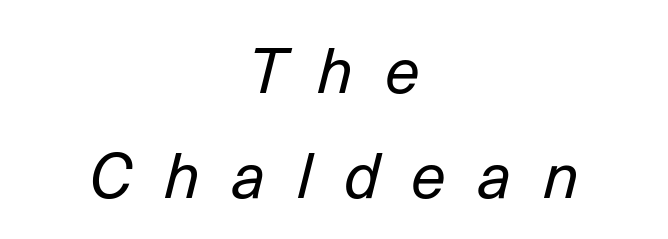
Q: Is the text bold? A: No.
Q: Is the text italic (slanted)? A: Yes, it leans right by about 14 degrees.
Q: Is the text underlined? A: No.
Q: How is the paragraph aligned? A: Centered.
Q: Is the spacing between letters normal or unusually wide? A: Unusually wide.
Q: Is the spacing between lines tight, normal or loose? A: Normal.
Q: Width (condensed, normal, or wide)? A: Normal.
Q: Stroke contrast? A: Low.
Q: x-height? A: Medium.
Q: Monospaced? A: No.
